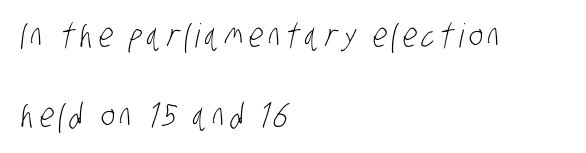
The image shows 33 px light, condensed sans-serif type; set left-aligned, loose line spacing (2.43x), not underlined; low stroke contrast and a large x-height.
